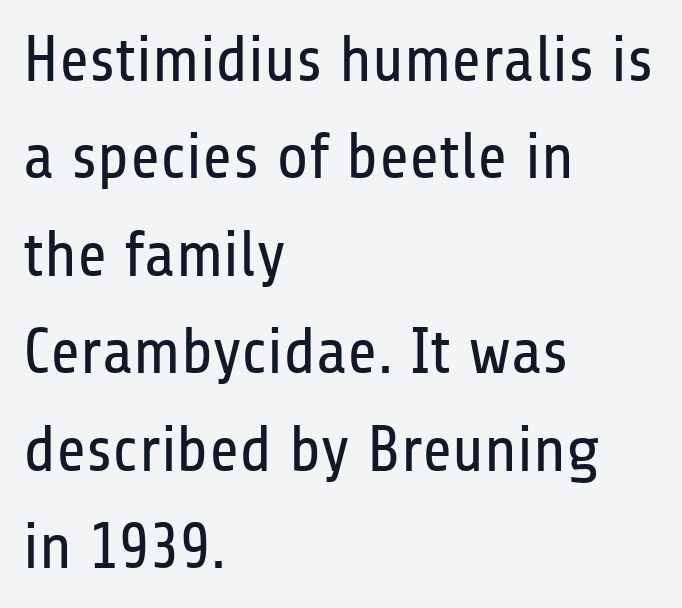
The image shows 65 px regular-weight, condensed sans-serif type, upright; set left-aligned, normal line spacing (1.5x), normal letter spacing, not underlined; low stroke contrast and a medium x-height.
